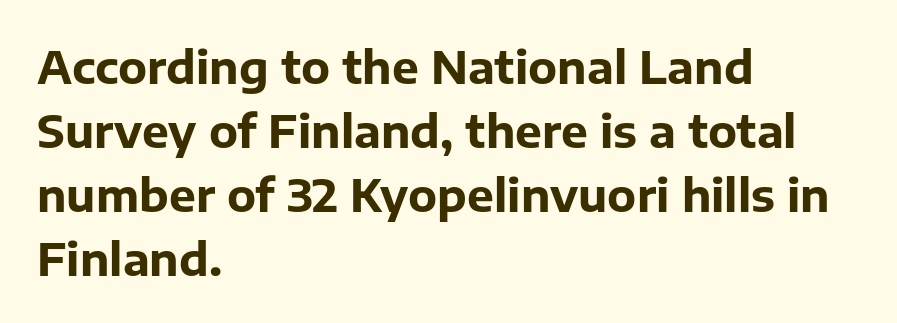
Does the copy run flush right? No — it runs flush left. Underlining? Definitely not there. Is the type bold? Yes — the strokes are clearly thick and heavy. Look at the tracking — it's just the regular setting, nothing added. Posture: straight, roman, zero tilt.
